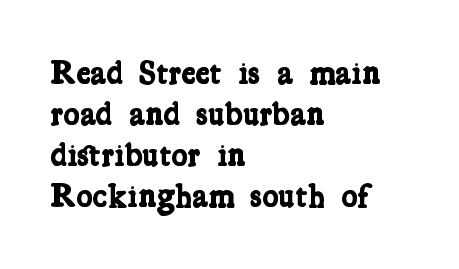
{"serif": "yes", "bold": "yes", "weight": "bold", "width": "condensed", "stroke_contrast": "low", "x_height": "medium", "monospaced": "no", "underline": "no", "align": "left", "line_spacing_ratio": 1.21, "letter_spacing": "normal", "letter_spacing_em": 0.0, "glyph_px": 34}
